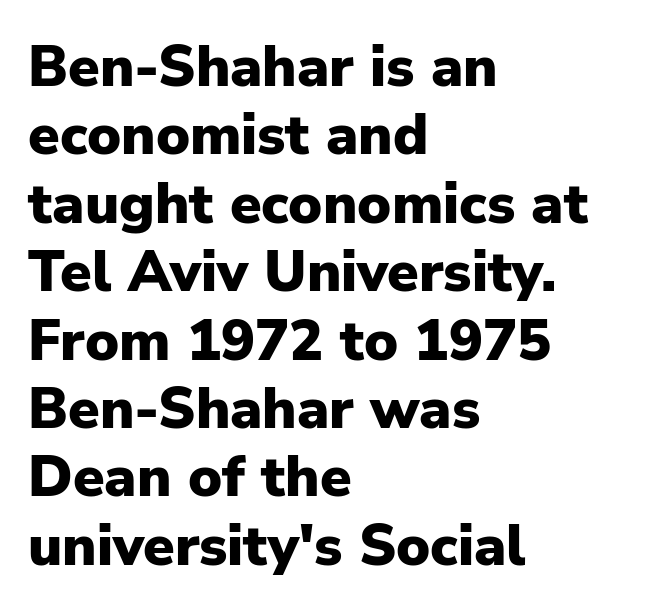
Q: Is the text bold? A: Yes.
Q: Is the text italic (slanted)? A: No, it is upright.
Q: Is the typeface a serif or a sans-serif typeface? A: Sans-serif.
Q: Is the text underlined? A: No.
Q: How is the paragraph aligned? A: Left-aligned.
Q: Is the spacing between letters normal or unusually wide? A: Normal.
Q: Width (condensed, normal, or wide)? A: Normal.
Q: Stroke contrast? A: Low.
Q: x-height? A: Medium.
Q: Monospaced? A: No.
